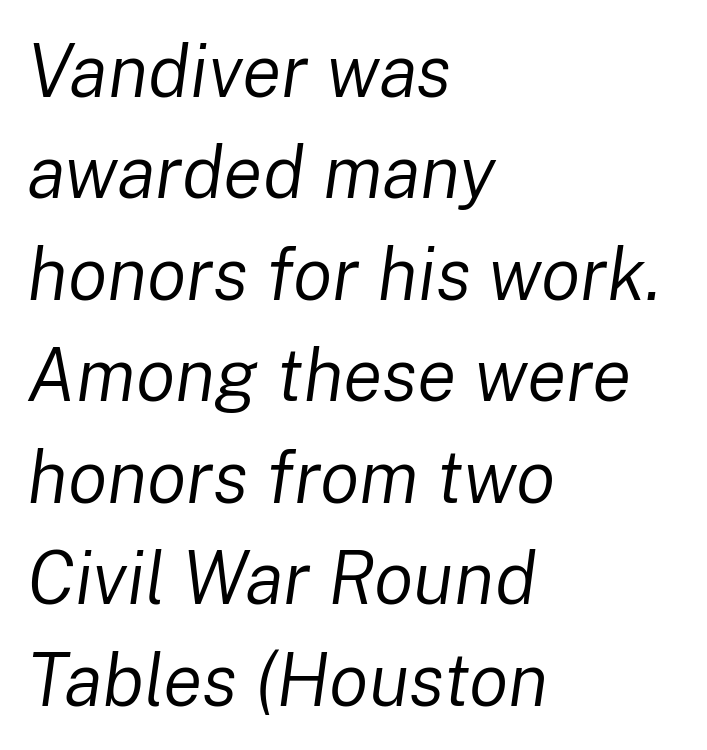
{"italic": "yes", "lean": "right", "slant_degrees": 8, "bold": "no", "weight": "regular", "width": "normal", "stroke_contrast": "low", "x_height": "medium", "monospaced": "no", "underline": "no", "align": "left", "line_spacing": "normal", "line_spacing_ratio": 1.39, "letter_spacing": "normal", "letter_spacing_em": 0.0, "glyph_px": 73}
